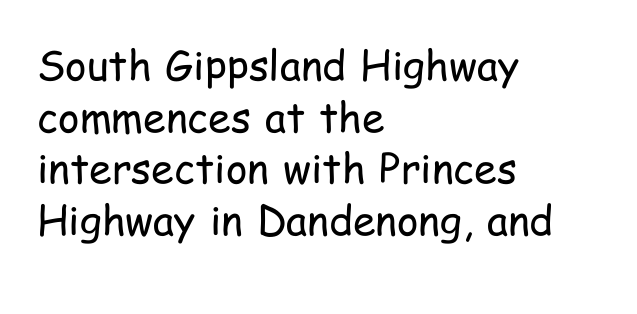
Q: Is the text bold? A: No.
Q: Is the text italic (slanted)? A: No, it is upright.
Q: Is the typeface a serif or a sans-serif typeface? A: Sans-serif.
Q: Is the text underlined? A: No.
Q: How is the paragraph aligned? A: Left-aligned.
Q: Is the spacing between letters normal or unusually wide? A: Normal.
Q: Is the spacing between lines tight, normal or loose? A: Normal.
Q: Width (condensed, normal, or wide)? A: Condensed.
Q: Stroke contrast? A: Low.
Q: x-height? A: Medium.
Q: Monospaced? A: No.
